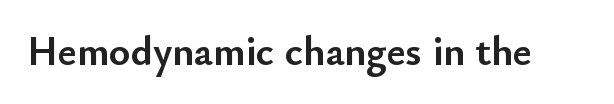
Q: Is the text bold? A: Yes.
Q: Is the text italic (slanted)? A: No, it is upright.
Q: Is the typeface a serif or a sans-serif typeface? A: Sans-serif.
Q: Is the text underlined? A: No.
Q: Is the spacing between letters normal or unusually wide? A: Normal.
Q: Width (condensed, normal, or wide)? A: Normal.
Q: Stroke contrast? A: Low.
Q: x-height? A: Small.
Q: Monospaced? A: No.
